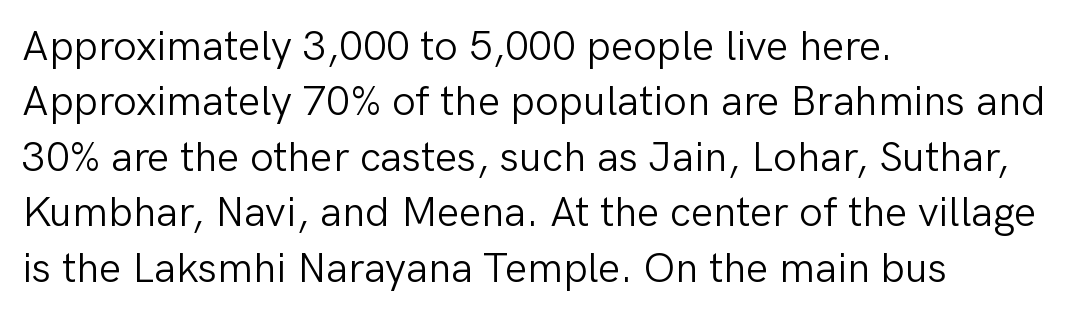
The image shows 42 px light sans-serif type, upright; set left-aligned, normal line spacing (1.32x), normal letter spacing, not underlined; low stroke contrast and a medium x-height.
